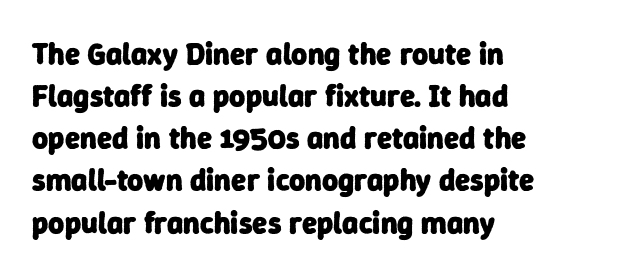
The image shows 31 px heavy sans-serif type; set left-aligned, normal line spacing (1.36x), normal letter spacing, not underlined; low stroke contrast and a medium x-height.
